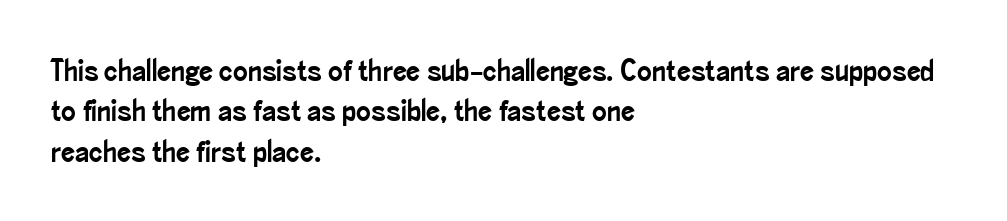
Q: Is the text italic (slanted)? A: No, it is upright.
Q: Is the typeface a serif or a sans-serif typeface? A: Sans-serif.
Q: Is the text underlined? A: No.
Q: How is the paragraph aligned? A: Left-aligned.
Q: Is the spacing between letters normal or unusually wide? A: Normal.
Q: Is the spacing between lines tight, normal or loose? A: Normal.
Q: Width (condensed, normal, or wide)? A: Condensed.
Q: Stroke contrast? A: Low.
Q: x-height? A: Small.
Q: Monospaced? A: No.
